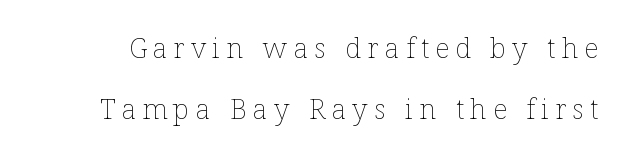
Looks like regular typesetting: each glyph gets only the width it needs. The rendering uses a large line-height, opening up the rows. Quick note: not italic, upright. Rule under the text: the space is simply empty.
